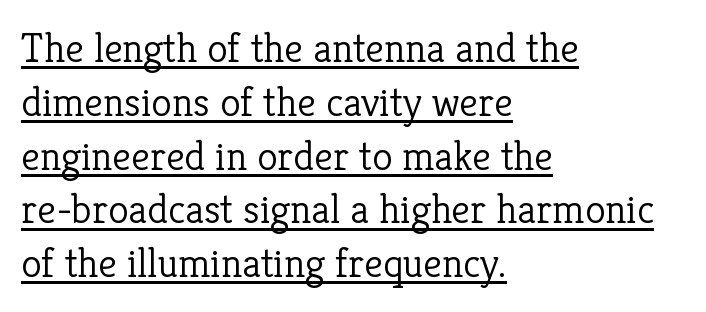
The image shows 42 px light serif type, upright; set left-aligned, normal line spacing (1.28x), normal letter spacing, underlined; low stroke contrast and a medium x-height.
